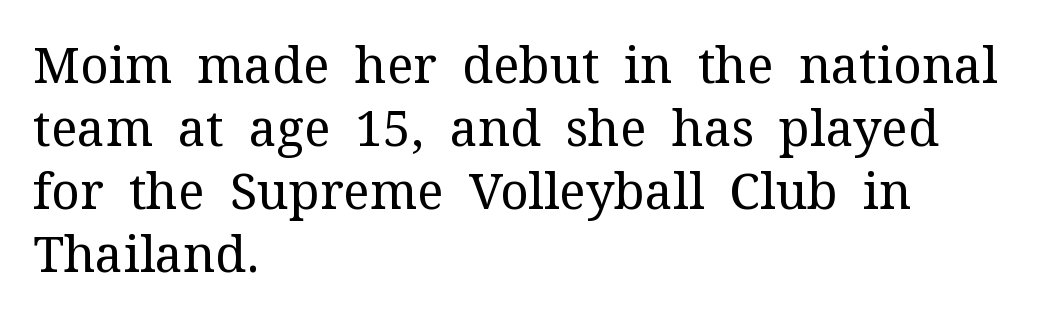
Spacing verdict: proportional, widths tailored to each character. Descenders hang freely into open space. Line beginnings align vertically; line endings do not. The type sits square on the baseline with zero lean.
